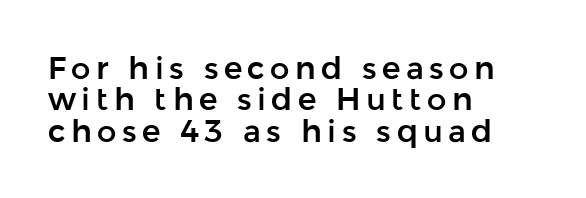
{"serif": "no", "italic": "no", "width": "normal", "stroke_contrast": "low", "x_height": "medium", "monospaced": "no", "underline": "no", "align": "left", "line_spacing": "tight", "line_spacing_ratio": 1.01, "glyph_px": 31}
